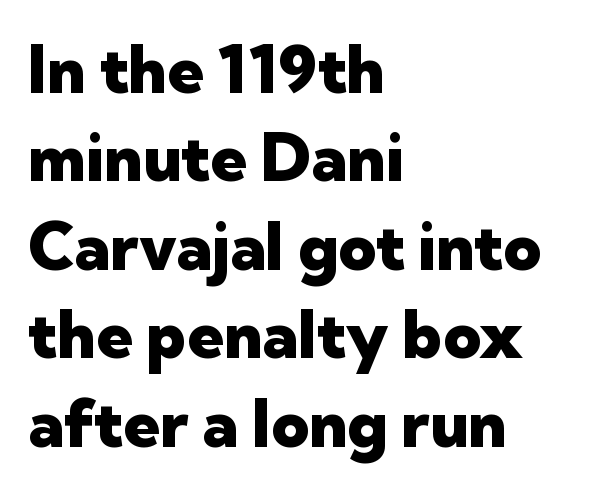
Q: Is the text bold? A: Yes.
Q: Is the text italic (slanted)? A: No, it is upright.
Q: Is the typeface a serif or a sans-serif typeface? A: Sans-serif.
Q: Is the text underlined? A: No.
Q: How is the paragraph aligned? A: Left-aligned.
Q: Is the spacing between letters normal or unusually wide? A: Normal.
Q: Is the spacing between lines tight, normal or loose? A: Normal.
Q: Width (condensed, normal, or wide)? A: Normal.
Q: Stroke contrast? A: Low.
Q: x-height? A: Medium.
Q: Monospaced? A: No.
